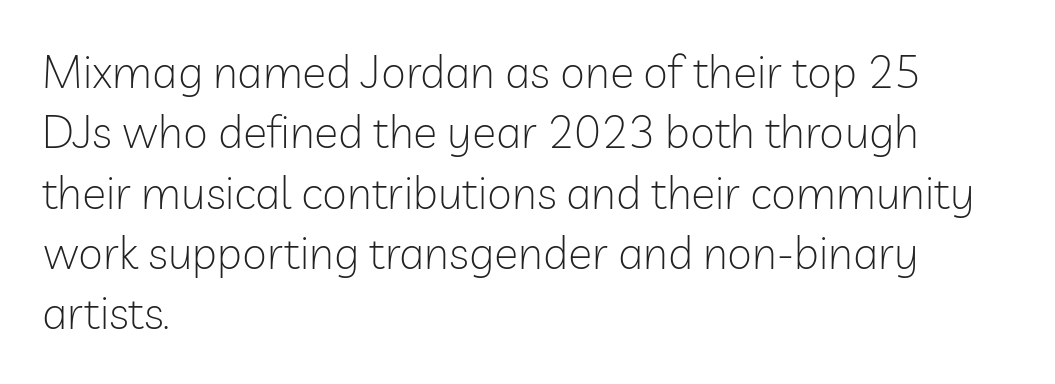
The image shows 45 px light sans-serif type, upright; set left-aligned, normal line spacing (1.34x), normal letter spacing, not underlined; low stroke contrast and a medium x-height.
